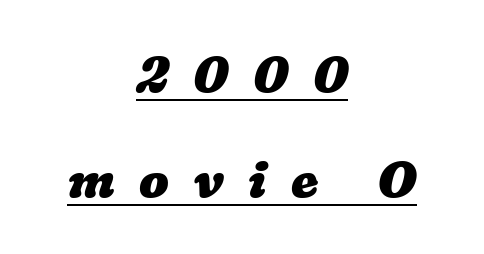
Q: Is the text bold? A: Yes.
Q: Is the text underlined? A: Yes.
Q: How is the paragraph aligned? A: Centered.
Q: Is the spacing between letters normal or unusually wide? A: Unusually wide.
Q: Is the spacing between lines tight, normal or loose? A: Loose.
Q: Width (condensed, normal, or wide)? A: Wide.
Q: Stroke contrast? A: Low.
Q: x-height? A: Medium.
Q: Monospaced? A: No.
